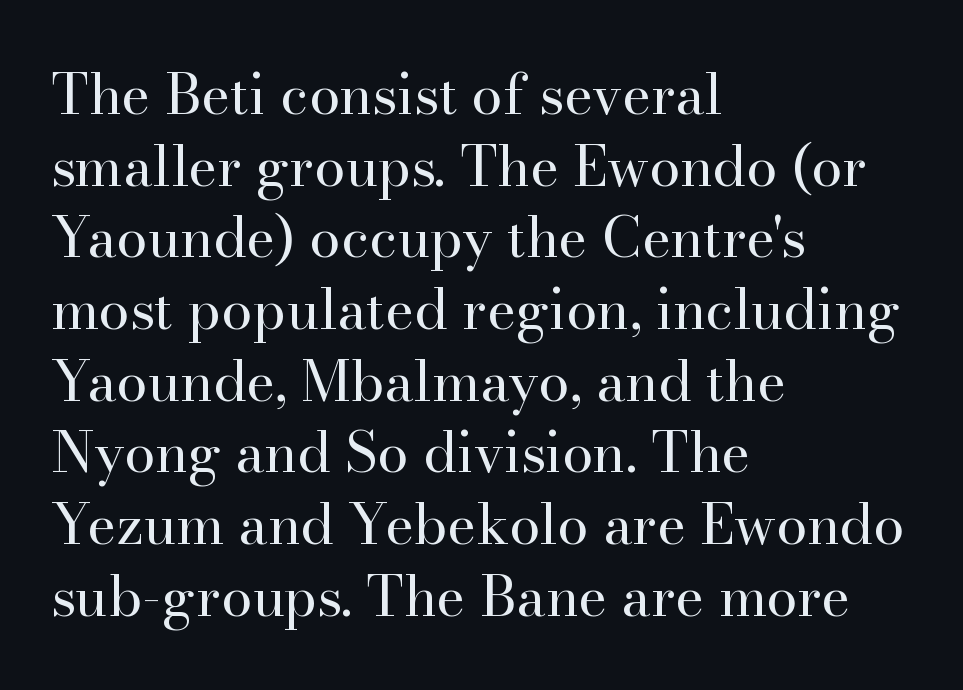
The image shows 56 px regular-weight serif type, upright; set left-aligned, normal line spacing (1.28x), normal letter spacing, not underlined; high stroke contrast and a small x-height.
